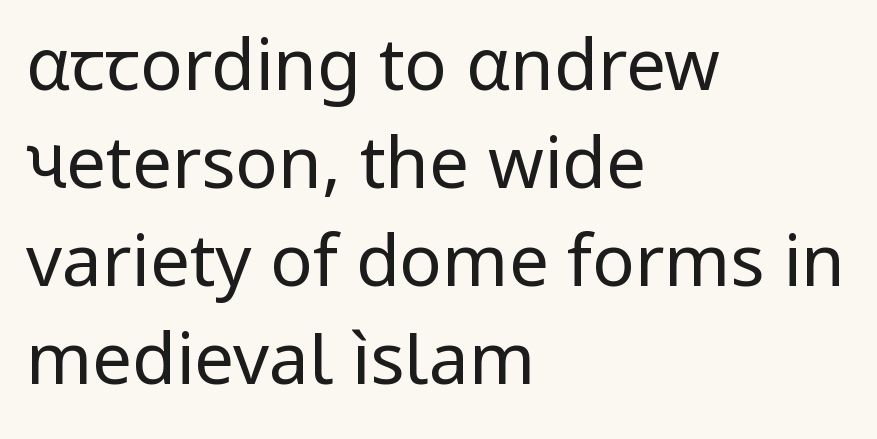
{"serif": "no", "italic": "no", "bold": "no", "weight": "regular", "width": "normal", "stroke_contrast": "low", "x_height": "medium", "monospaced": "no", "underline": "no", "align": "left", "line_spacing": "normal", "line_spacing_ratio": 1.38, "letter_spacing": "normal", "letter_spacing_em": 0.0, "glyph_px": 71}
